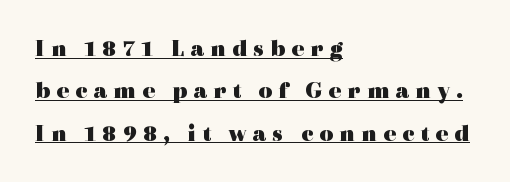
Q: Is the text bold? A: Yes.
Q: Is the text italic (slanted)? A: No, it is upright.
Q: Is the text underlined? A: Yes.
Q: How is the paragraph aligned? A: Left-aligned.
Q: Is the spacing between letters normal or unusually wide? A: Unusually wide.
